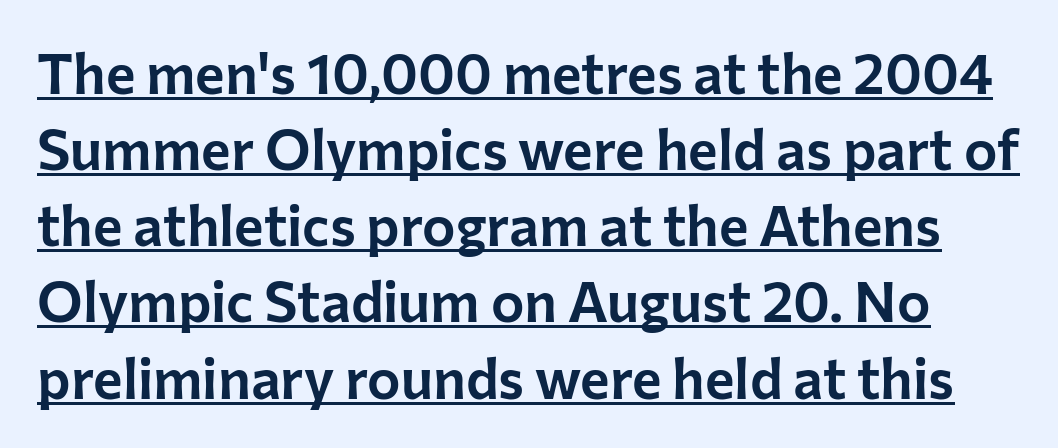
{"serif": "no", "italic": "no", "width": "normal", "stroke_contrast": "low", "x_height": "medium", "monospaced": "no", "underline": "yes", "line_spacing": "normal", "line_spacing_ratio": 1.36, "letter_spacing": "normal", "letter_spacing_em": 0.0, "glyph_px": 56}
